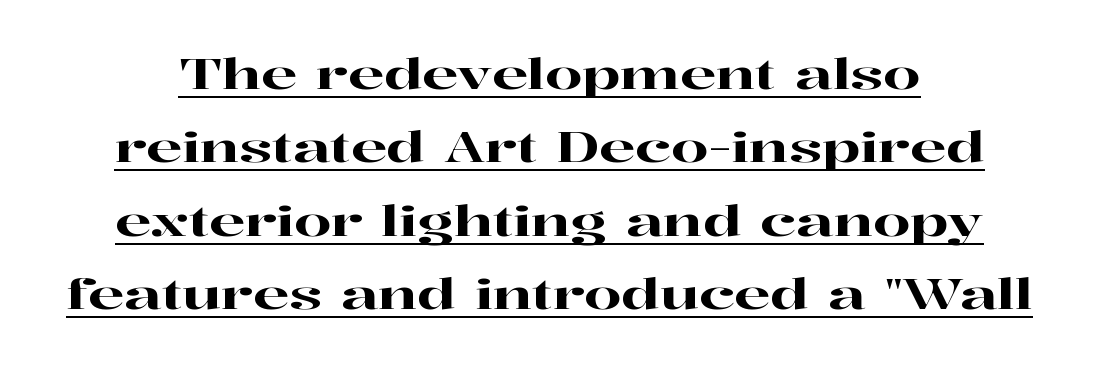
{"serif": "yes", "italic": "no", "width": "wide", "stroke_contrast": "high", "x_height": "medium", "monospaced": "no", "underline": "yes", "line_spacing_ratio": 1.75, "letter_spacing": "normal", "letter_spacing_em": 0.0, "glyph_px": 42}
